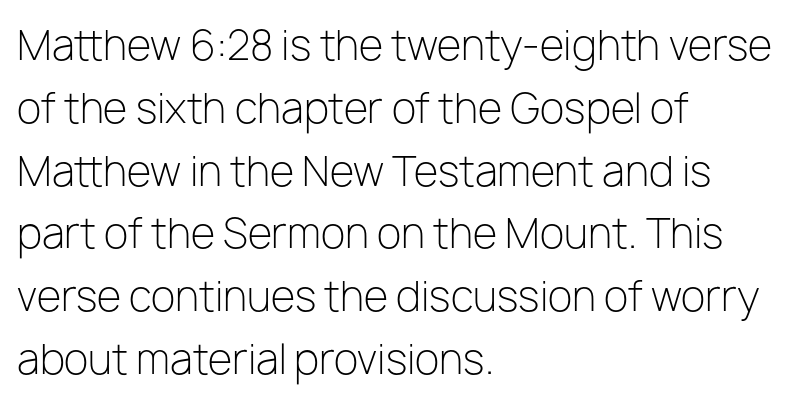
Line spacing here is normal. A clean baseline with only descenders dipping below it. Students, note that the glyphs here touch the page at normal intervals. Heft: none added — not bold. The lettering stays uniformly vertical, giving the passage a roman look.
